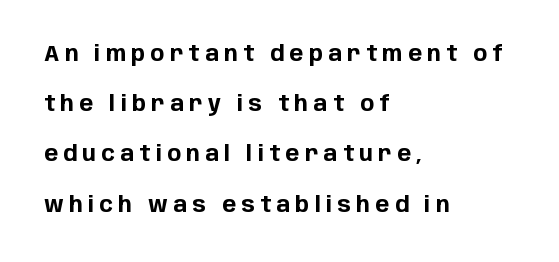
The compositor pushed each line to the left boundary. The face used here has the dense, thick strokes of a bold. The line texture is sparse and dotted thanks to wide tracking. Each row of text sits above clean, open space. Posture: straight, roman, zero tilt.
